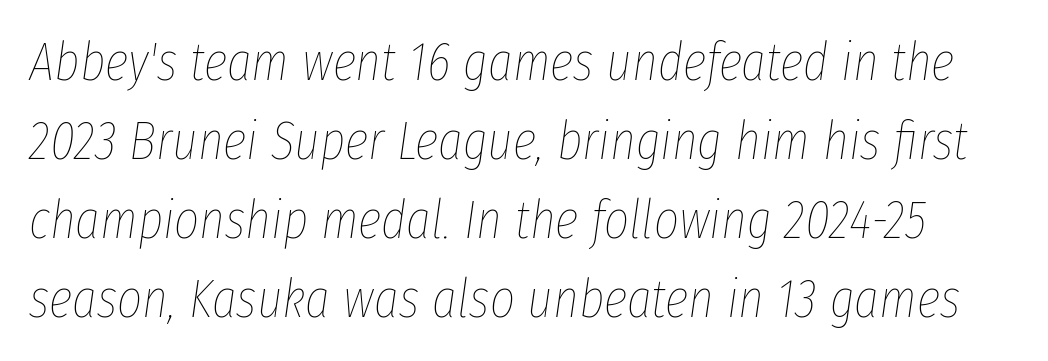
Each letter keeps its own natural width here, so spacing adapts to shape. The specimen omits any rule beneath the text block's lines. The rows are spaced the way most documents space them. Is this a heavy cut? Hardly; it is regular or lighter. Does extra space separate the letters? No, they use regular spacing. Yep, that's italic — everything's leaning.
